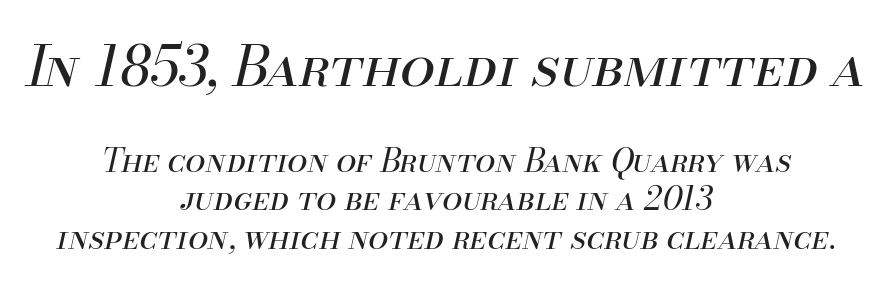
Each letter keeps its own natural width here, so spacing adapts to shape. A typesetter would call this zero additional tracking. Designer's note — italics engaged. Any mark beneath the type? The region is blank.
